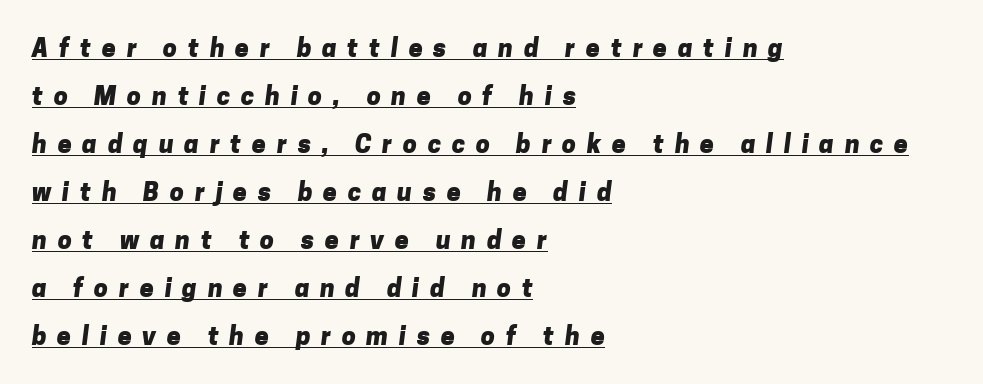
{"bold": "yes", "underline": "yes", "align": "left", "line_spacing": "loose", "line_spacing_ratio": 1.92, "letter_spacing": "wide", "letter_spacing_em": 0.43, "glyph_px": 25}
